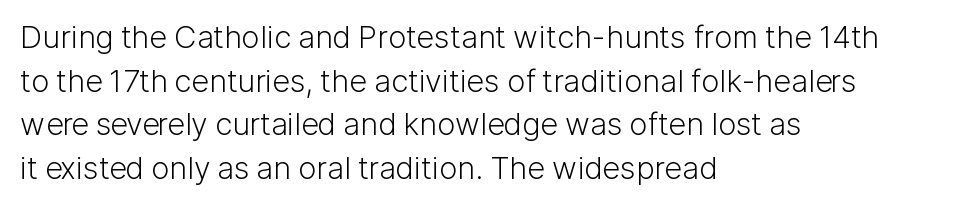
{"serif": "no", "italic": "no", "bold": "no", "weight": "light", "width": "normal", "stroke_contrast": "low", "x_height": "medium", "monospaced": "no", "underline": "no", "align": "left", "line_spacing": "normal", "line_spacing_ratio": 1.41, "letter_spacing": "normal", "letter_spacing_em": 0.0, "glyph_px": 31}
